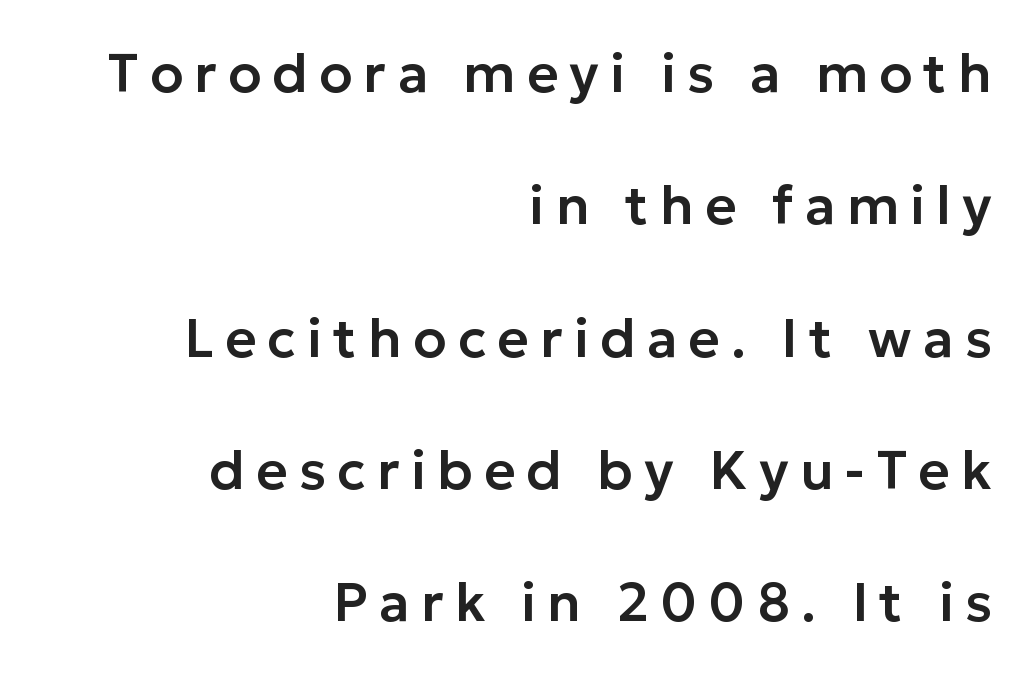
{"serif": "no", "italic": "no", "width": "normal", "stroke_contrast": "low", "x_height": "medium", "monospaced": "no", "underline": "no", "align": "right", "line_spacing": "loose", "line_spacing_ratio": 2.45, "letter_spacing": "wide", "letter_spacing_em": 0.21, "glyph_px": 54}
